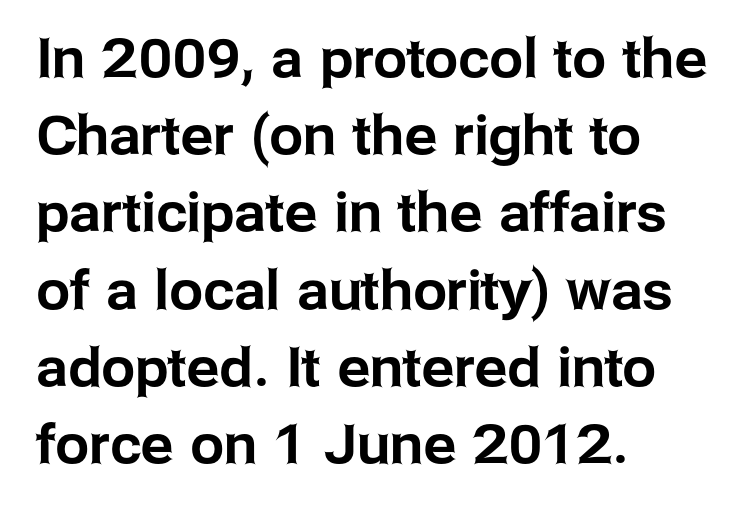
{"serif": "no", "italic": "no", "width": "normal", "stroke_contrast": "low", "x_height": "medium", "monospaced": "no", "underline": "no", "align": "left", "line_spacing": "normal", "line_spacing_ratio": 1.43, "letter_spacing": "normal", "letter_spacing_em": 0.0, "glyph_px": 54}
